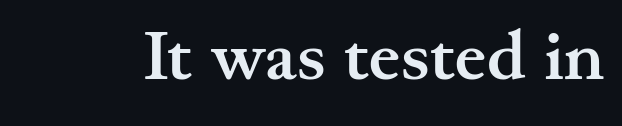
The gaps between neighbouring characters are ordinary and unremarkable. Each letter's strokes conclude with small projecting serifs. If you drew a line through each stem, it would be perfectly vertical. Is this a fixed-width face? No — the glyphs have proportional, varying widths.
